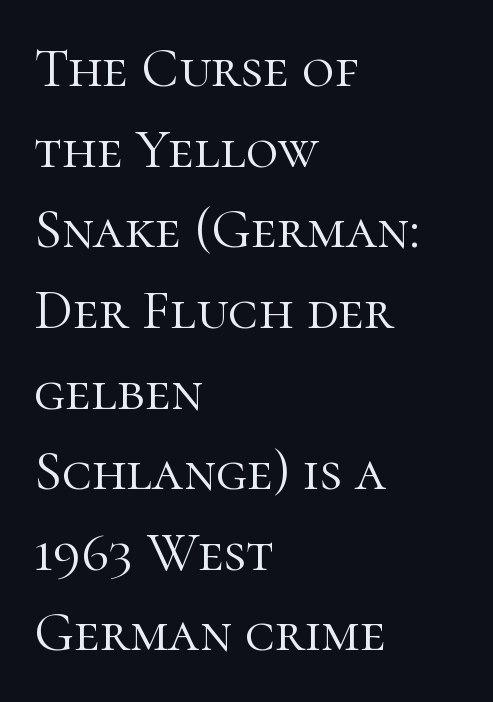
{"serif": "yes", "italic": "no", "bold": "no", "weight": "light", "width": "normal", "stroke_contrast": "high", "x_height": "medium", "monospaced": "no", "underline": "no", "align": "left", "line_spacing": "normal", "line_spacing_ratio": 1.44, "letter_spacing": "normal", "letter_spacing_em": 0.0, "glyph_px": 56}
